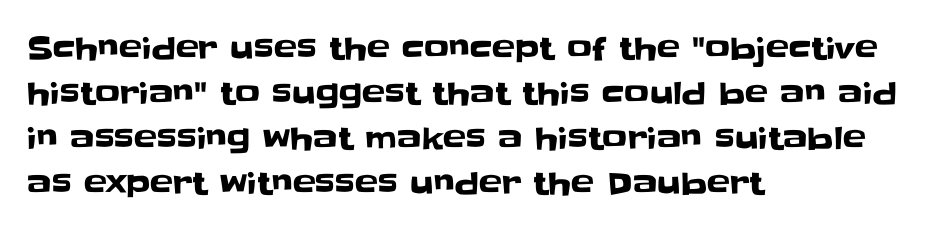
The image shows 31 px sans-serif type, upright; set left-aligned, normal line spacing (1.45x), normal letter spacing, not underlined; low stroke contrast and a large x-height.
